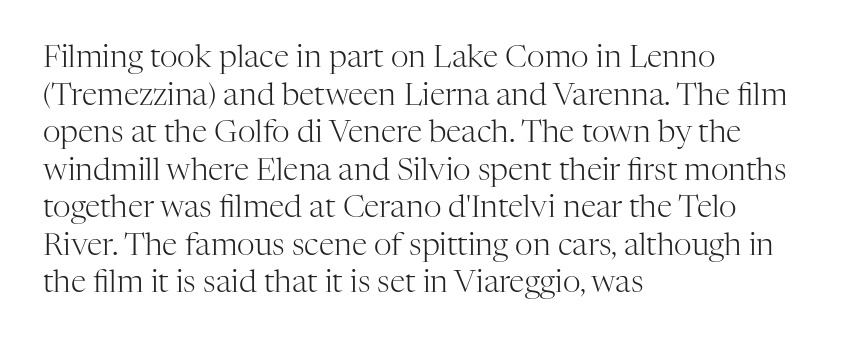
To sum up the face: it has serifs. Standard letterfit; no display-style spreading of the glyphs. The paragraph has a hard left edge and a soft right edge. Is this a fixed-width face? No — the glyphs have proportional, varying widths. Notice how the stems are strictly vertical — no italics here.
